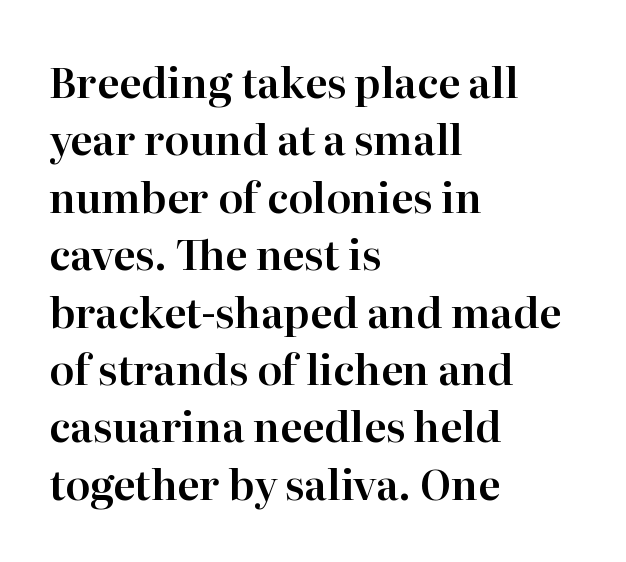
Q: Is the text italic (slanted)? A: No, it is upright.
Q: Is the typeface a serif or a sans-serif typeface? A: Serif.
Q: Is the text underlined? A: No.
Q: How is the paragraph aligned? A: Left-aligned.
Q: Is the spacing between letters normal or unusually wide? A: Normal.
Q: Is the spacing between lines tight, normal or loose? A: Normal.
Q: Width (condensed, normal, or wide)? A: Normal.
Q: Stroke contrast? A: High.
Q: x-height? A: Medium.
Q: Monospaced? A: No.
